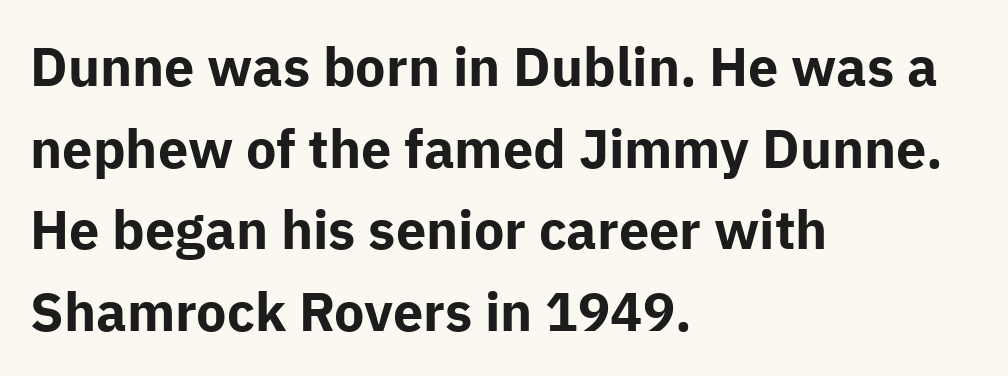
{"serif": "no", "italic": "no", "bold": "yes", "weight": "bold", "width": "normal", "stroke_contrast": "low", "x_height": "medium", "monospaced": "no", "underline": "no", "align": "left", "line_spacing": "normal", "line_spacing_ratio": 1.51, "letter_spacing": "normal", "letter_spacing_em": 0.0, "glyph_px": 54}
